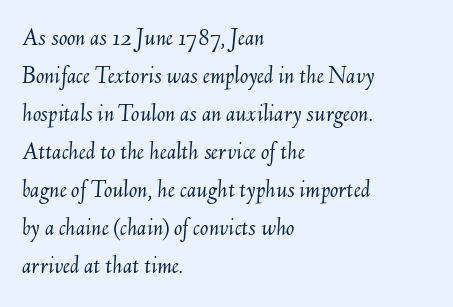
The image shows 25 px text type, italic (leaning right); set left-aligned, normal line spacing (1.52x), normal letter spacing, not underlined.
